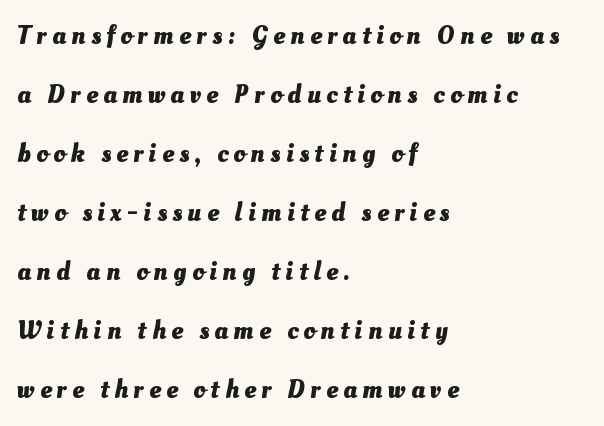
The image shows 26 px bold type; set left-aligned, loose line spacing (2.27x), unusually wide letter spacing (+0.21 em), not underlined.
